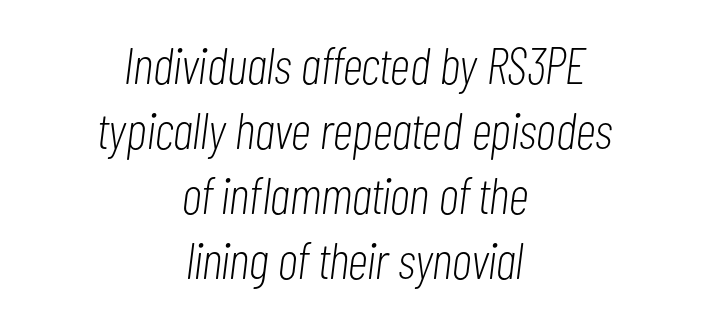
The image shows 52 px light, condensed type, italic (leaning right); set centered, normal line spacing (1.25x), normal letter spacing, not underlined; low stroke contrast and a medium x-height.
